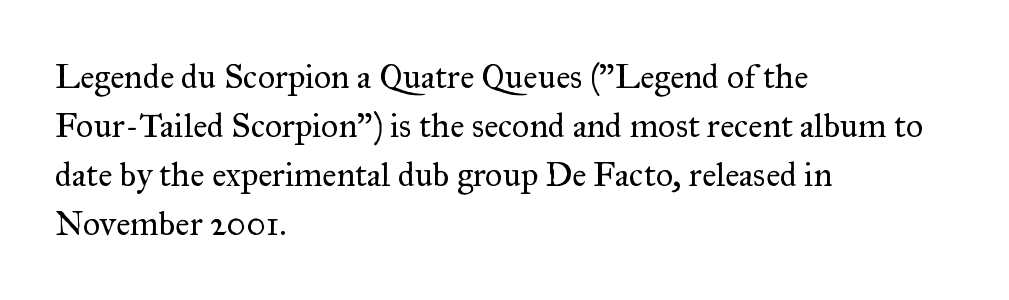
Here the designer chose a conventional face with non-uniform glyph widths. The block of text has a typical density, with ordinary space between rows. The font sits on the lighter half of the weight spectrum, regular included. Glance below the letters and you will spot only blank space. This rendering leaves character spacing at its baseline value.
